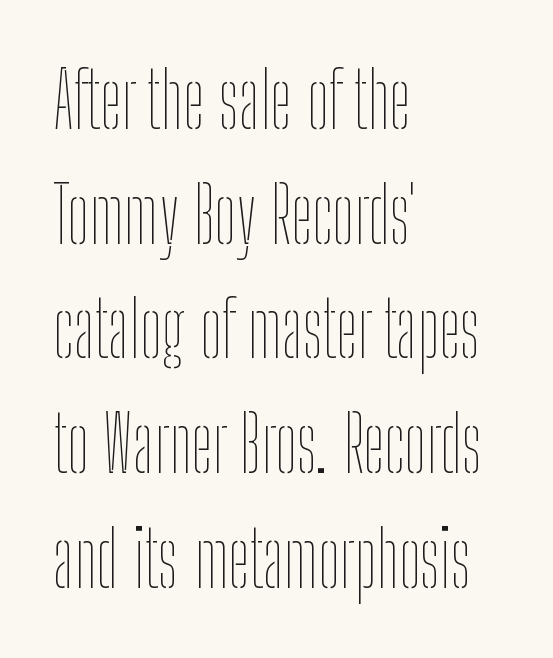
The passage shown has conventional tracking throughout. Heaviness? Minimal to ordinary, like unemphasized prose. Looks like regular typesetting: each glyph gets only the width it needs. Nope, not italic — everything's standing straight. These lines sit exactly where default settings would place them.
